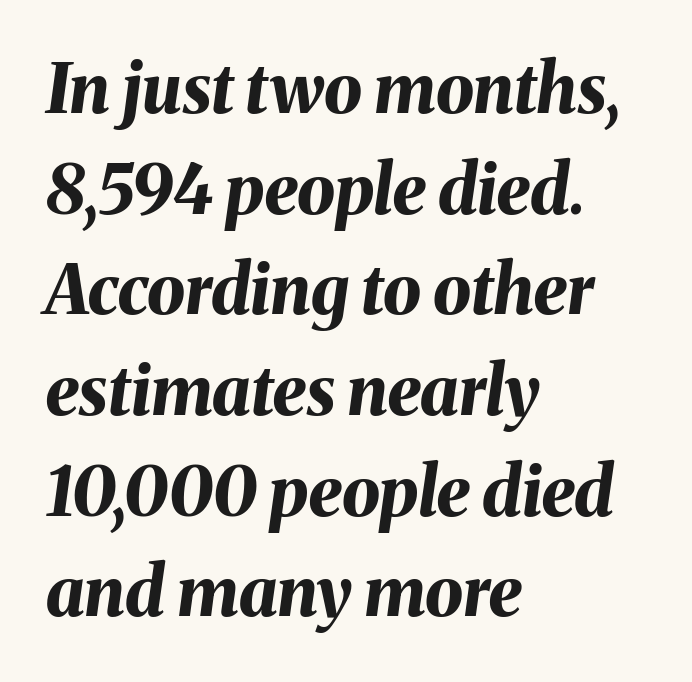
Normally led — the rows are evenly, conventionally spaced. The font is running at its bold setting. This sample has the flowing, uneven cadence of proportional lettering. In CSS terms this would be text-align: left. Descenders hang freely into open space.
